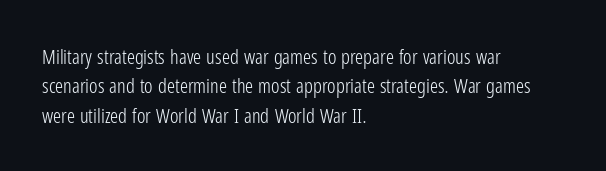
{"italic": "no", "bold": "no", "underline": "no", "align": "left", "line_spacing": "normal", "line_spacing_ratio": 1.47, "letter_spacing": "normal", "letter_spacing_em": 0.0, "glyph_px": 20}
